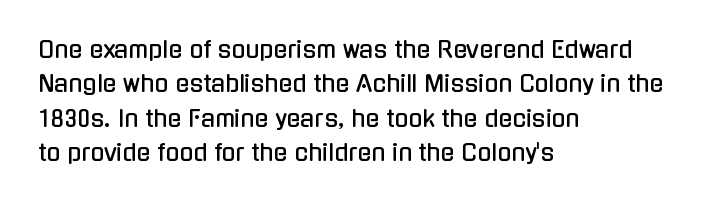
Q: Is the text italic (slanted)? A: No, it is upright.
Q: Is the text underlined? A: No.
Q: How is the paragraph aligned? A: Left-aligned.
Q: Is the spacing between letters normal or unusually wide? A: Normal.
Q: Is the spacing between lines tight, normal or loose? A: Normal.
